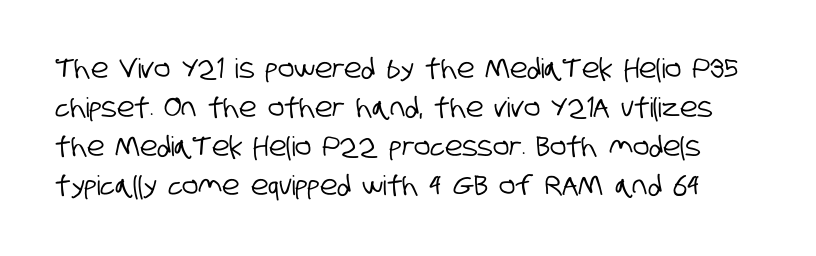
The image shows 27 px text type; set normal line spacing (1.45x), normal letter spacing, not underlined.
